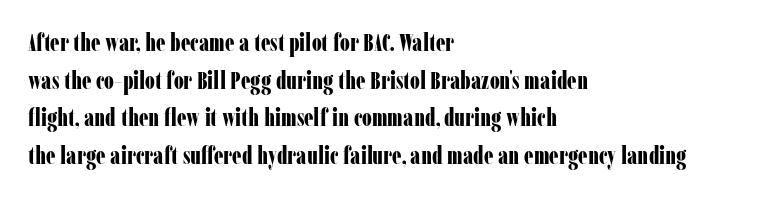
{"italic": "no", "bold": "yes", "underline": "no", "align": "left", "line_spacing": "normal", "line_spacing_ratio": 1.57, "letter_spacing": "normal", "letter_spacing_em": 0.0, "glyph_px": 24}
